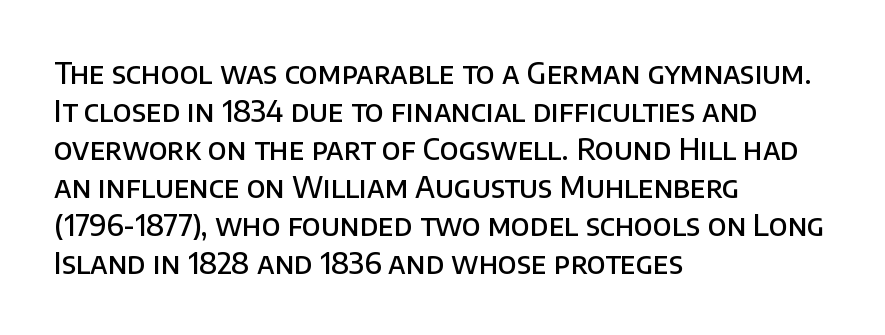
Q: Is the text bold? A: Semi-bold.
Q: Is the text italic (slanted)? A: No, it is upright.
Q: Is the typeface a serif or a sans-serif typeface? A: Sans-serif.
Q: Is the text underlined? A: No.
Q: How is the paragraph aligned? A: Left-aligned.
Q: Is the spacing between letters normal or unusually wide? A: Normal.
Q: Is the spacing between lines tight, normal or loose? A: Normal.
Q: Width (condensed, normal, or wide)? A: Normal.
Q: Stroke contrast? A: Low.
Q: x-height? A: Large.
Q: Monospaced? A: No.
